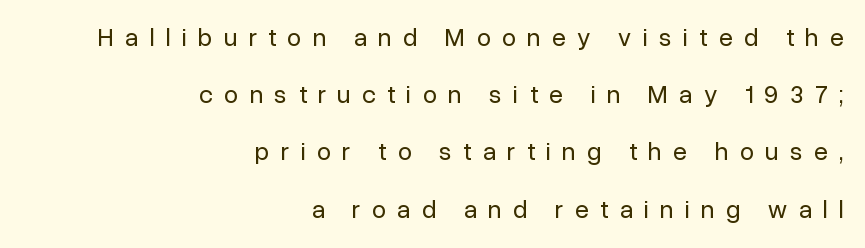
The gap between lines stays unmarked. Summary of weight: not heavy and not bold. These lines are set flush right with a ragged left edge. When letters stand straight like this, we call the style roman or upright. Glyph-to-glyph distance is far greater than everyday printed text.
